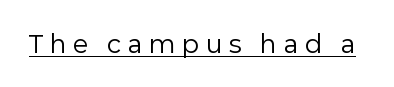
Q: Is the text bold? A: No.
Q: Is the text italic (slanted)? A: No, it is upright.
Q: Is the text underlined? A: Yes.
Q: Is the spacing between letters normal or unusually wide? A: Unusually wide.
